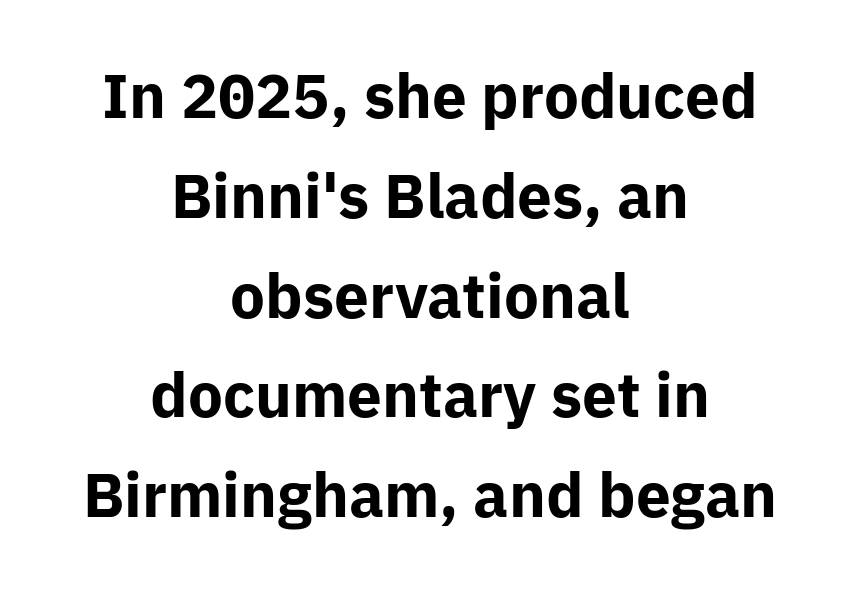
The image shows 62 px bold sans-serif type, upright; set centered, normal line spacing (1.61x), normal letter spacing, not underlined; low stroke contrast and a medium x-height.
